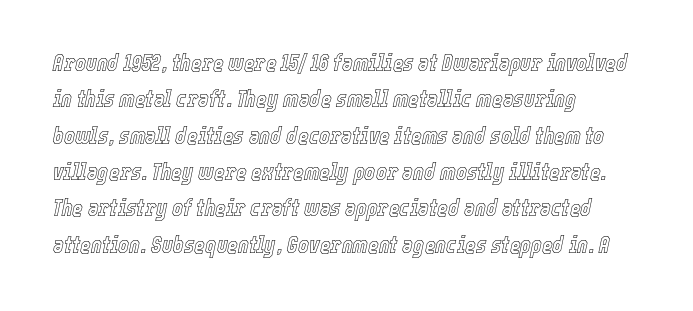
The image shows 23 px text type, italic (leaning right); set left-aligned, normal line spacing (1.58x), normal letter spacing, not underlined.
